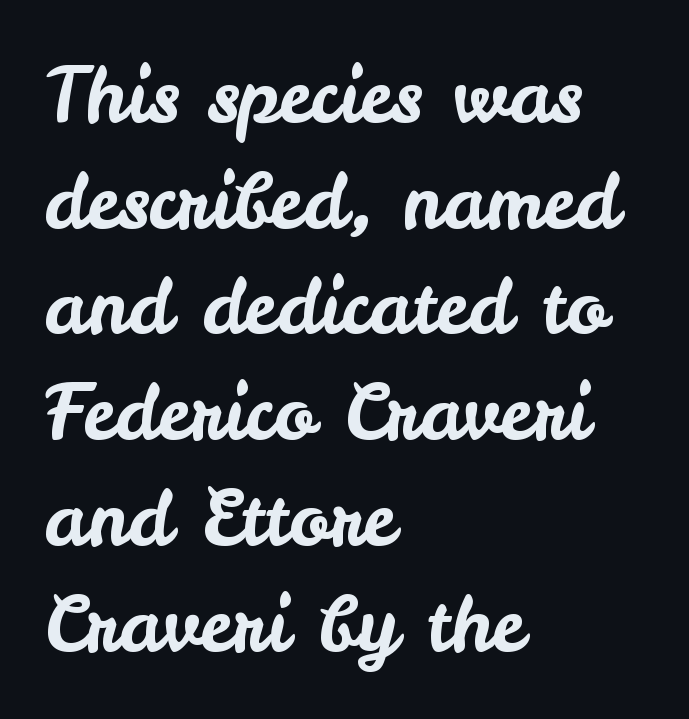
{"serif": "no", "width": "normal", "stroke_contrast": "low", "x_height": "small", "monospaced": "no", "underline": "no", "align": "left", "line_spacing": "normal", "line_spacing_ratio": 1.41, "letter_spacing": "normal", "letter_spacing_em": 0.0, "glyph_px": 75}
